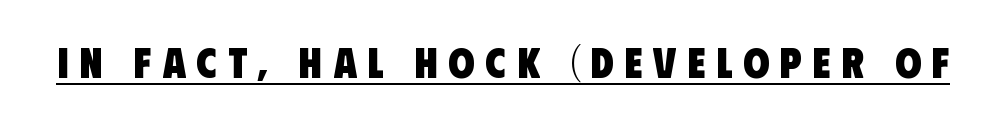
{"serif": "no", "bold": "yes", "weight": "heavy", "width": "condensed", "stroke_contrast": "low", "x_height": "large", "monospaced": "no", "underline": "yes", "letter_spacing": "wide", "letter_spacing_em": 0.26, "glyph_px": 42}
